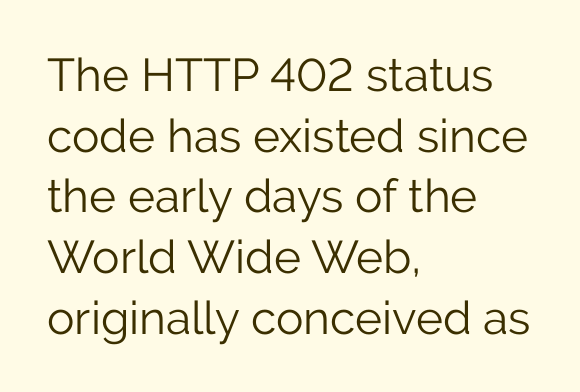
The image shows 46 px light sans-serif type, upright; set left-aligned, normal line spacing (1.32x), normal letter spacing, not underlined; low stroke contrast and a medium x-height.
